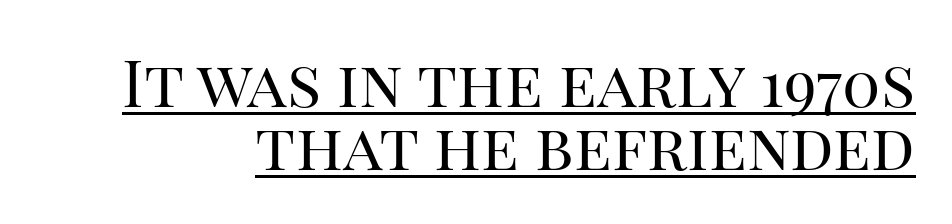
{"serif": "yes", "italic": "no", "bold": "no", "weight": "regular", "width": "normal", "stroke_contrast": "high", "x_height": "large", "monospaced": "no", "underline": "yes", "line_spacing": "tight", "line_spacing_ratio": 0.98, "letter_spacing": "normal", "letter_spacing_em": 0.0, "glyph_px": 64}
